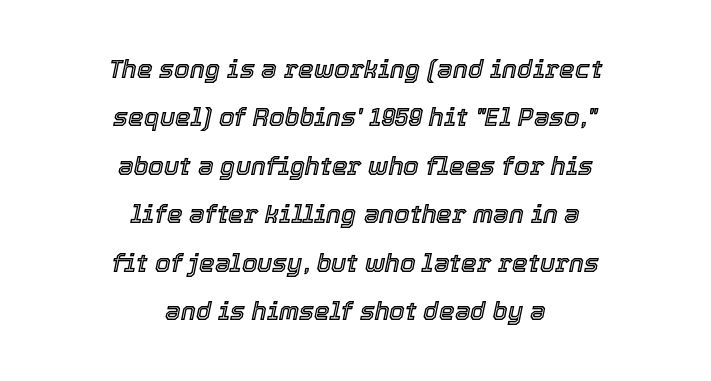
The line texture is even and compact thanks to regular tracking. There's an unmistakable incline to the writing here. Where is the straight margin? There isn't one; the lines are centered. Unmarked baselines from the first word to the last. Each new line begins a long way beneath the previous one.
